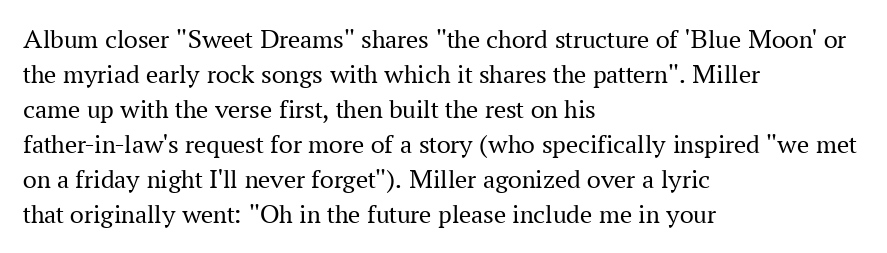
The image shows 27 px text type, upright; set left-aligned, normal line spacing (1.3x), normal letter spacing, not underlined.
